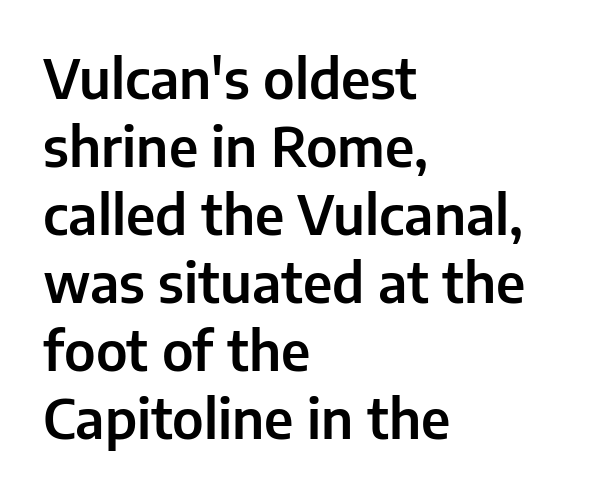
Q: Is the text italic (slanted)? A: No, it is upright.
Q: Is the typeface a serif or a sans-serif typeface? A: Sans-serif.
Q: Is the text underlined? A: No.
Q: How is the paragraph aligned? A: Left-aligned.
Q: Is the spacing between letters normal or unusually wide? A: Normal.
Q: Is the spacing between lines tight, normal or loose? A: Normal.
Q: Width (condensed, normal, or wide)? A: Normal.
Q: Stroke contrast? A: Low.
Q: x-height? A: Medium.
Q: Monospaced? A: No.
